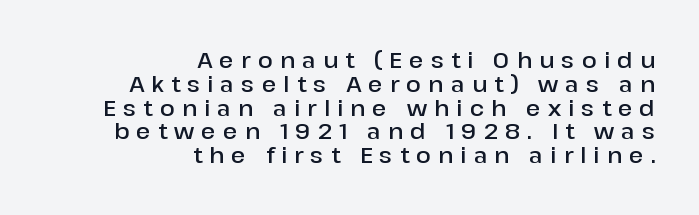
Q: Is the text bold? A: Semi-bold.
Q: Is the text italic (slanted)? A: No, it is upright.
Q: Is the text underlined? A: No.
Q: How is the paragraph aligned? A: Right-aligned.
Q: Is the spacing between letters normal or unusually wide? A: Unusually wide.
Q: Is the spacing between lines tight, normal or loose? A: Tight.
